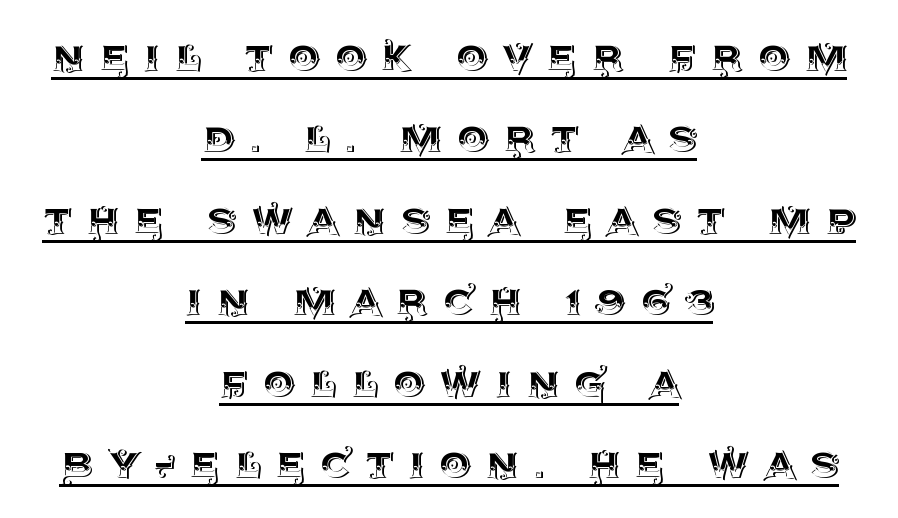
{"italic": "no", "width": "normal", "x_height": "large", "monospaced": "no", "underline": "yes", "align": "center", "line_spacing": "normal", "line_spacing_ratio": 1.63, "letter_spacing": "wide", "letter_spacing_em": 0.3, "glyph_px": 50}
